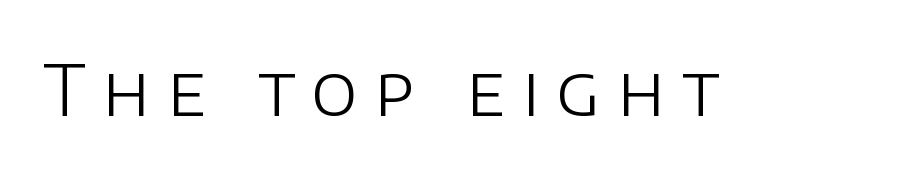
{"serif": "no", "italic": "no", "bold": "no", "weight": "light", "width": "normal", "stroke_contrast": "low", "x_height": "large", "monospaced": "no", "underline": "no", "letter_spacing": "wide", "letter_spacing_em": 0.24, "glyph_px": 70}
